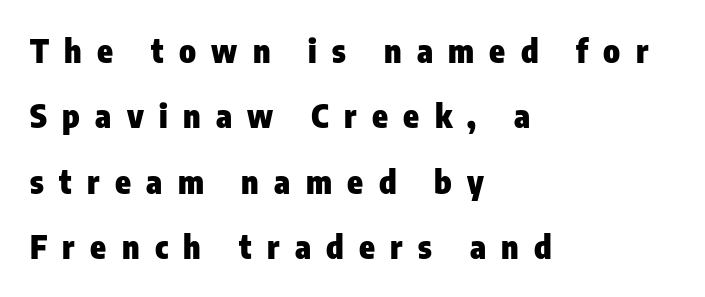
The image shows 32 px heavy, condensed sans-serif type, upright; set left-aligned, loose line spacing (2.04x), unusually wide letter spacing (+0.48 em), not underlined; low stroke contrast and a medium x-height.
